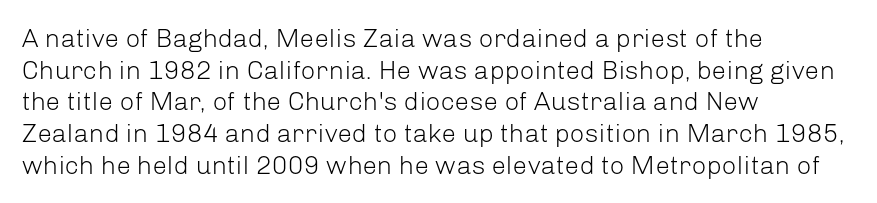
Q: Is the text bold? A: No.
Q: Is the text italic (slanted)? A: No, it is upright.
Q: Is the text underlined? A: No.
Q: How is the paragraph aligned? A: Left-aligned.
Q: Is the spacing between letters normal or unusually wide? A: Normal.
